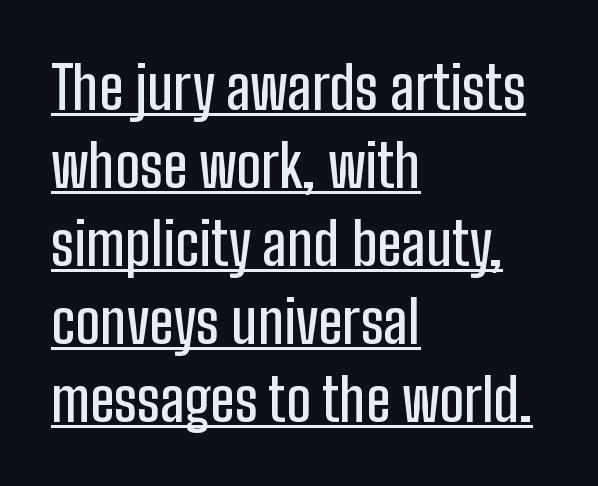
The block of text has a typical density, with ordinary space between rows. The text block is weighted toward the left margin, trailing off unevenly rightward. In designer terms, the underline attribute is active on this setting. Observe the absence of serifs on each vertical stroke in this sample.
